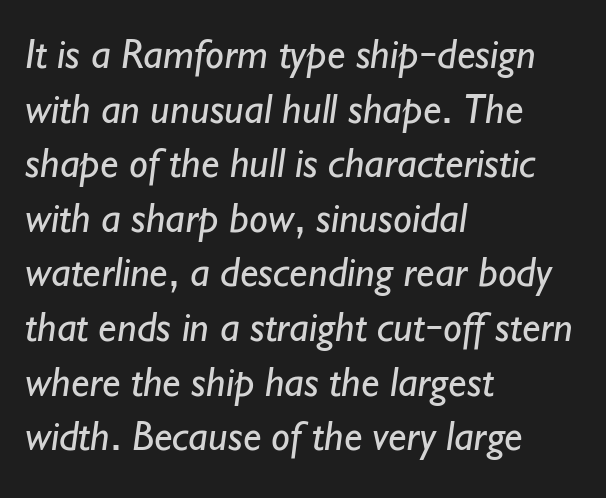
Vertical spacing — default. Nothing unusual about the tracking: characters are spaced as the font intends. Examine the stroke ends and you'll find no serifs. Think of a printed novel: that variable character pitch is what you see here.
